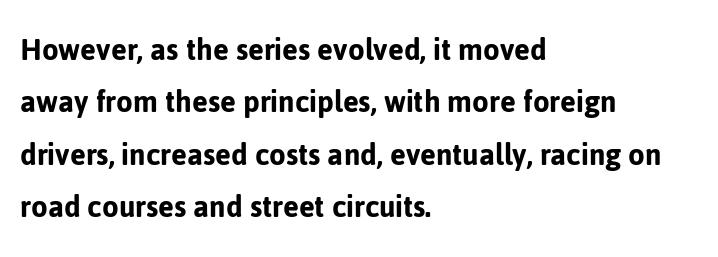
Note the varied advance widths — an 'i' is clearly narrower than an 'm'. Notice how the stems are strictly vertical — no italics here. Descender tails drop into unmarked territory. The designer left line spacing at the default. What stands out about the letter spacing? Nothing — it is the standard amount. Typeset ragged right — the left edge is the straight one.
